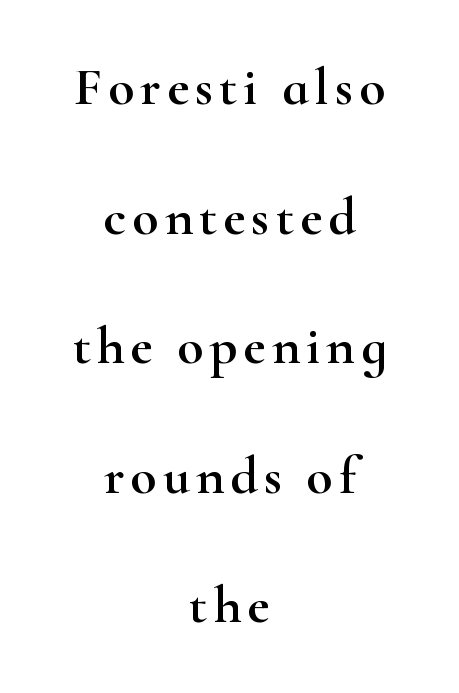
The image shows 54 px wide serif type, upright; set centered, loose line spacing (2.4x), not underlined; high stroke contrast and a small x-height.
